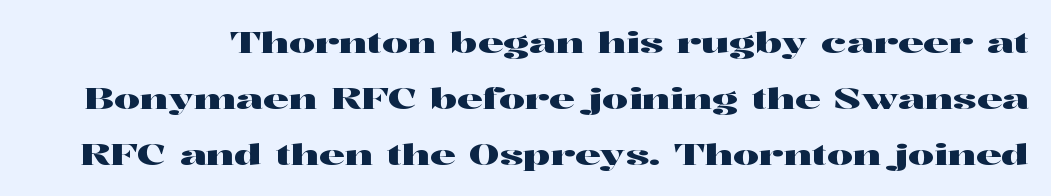
{"serif": "yes", "italic": "no", "width": "wide", "stroke_contrast": "high", "x_height": "medium", "monospaced": "no", "underline": "no", "line_spacing": "loose", "line_spacing_ratio": 1.93, "letter_spacing": "normal", "letter_spacing_em": 0.0, "glyph_px": 29}
